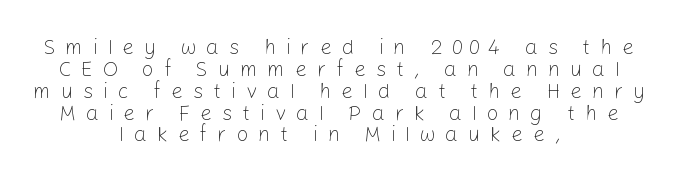
This is not heavy type; no bold has been used. These lines are centered, leaving both edges ragged. Observe the wide spacing: letters keep a clear distance from each other. A typesetter would call this leading minimal, almost set solid. Posture: straight, roman, zero tilt. Each row of text sits above clean, open space.
